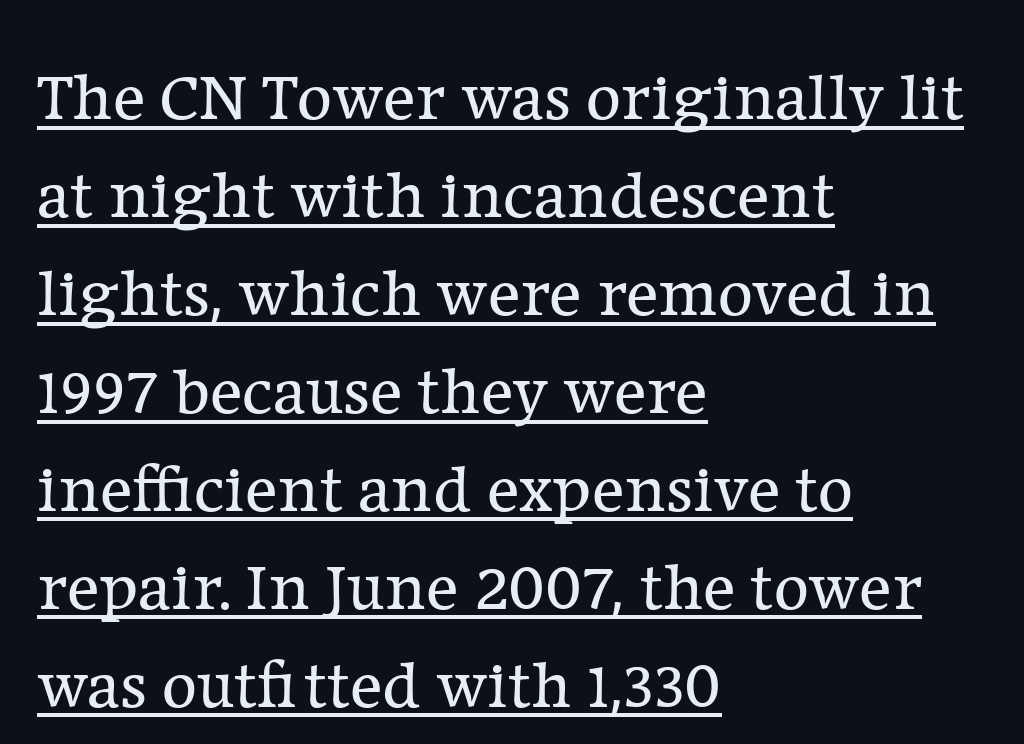
The image shows 68 px regular-weight serif type, upright; set left-aligned, normal line spacing (1.44x), normal letter spacing, underlined; low stroke contrast and a medium x-height.
